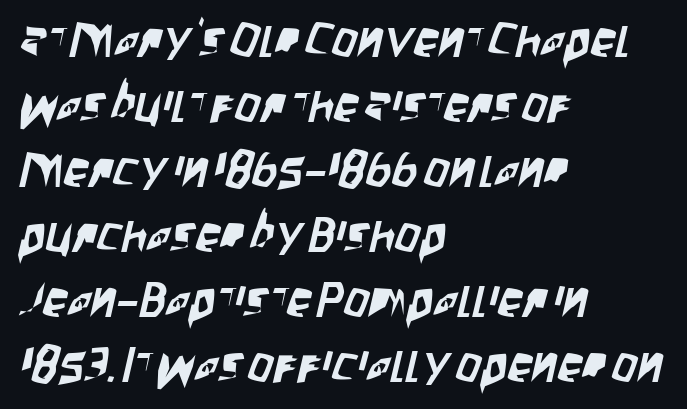
The image shows 50 px condensed sans-serif type; set left-aligned, normal line spacing (1.3x), normal letter spacing, not underlined; low stroke contrast and a large x-height.
